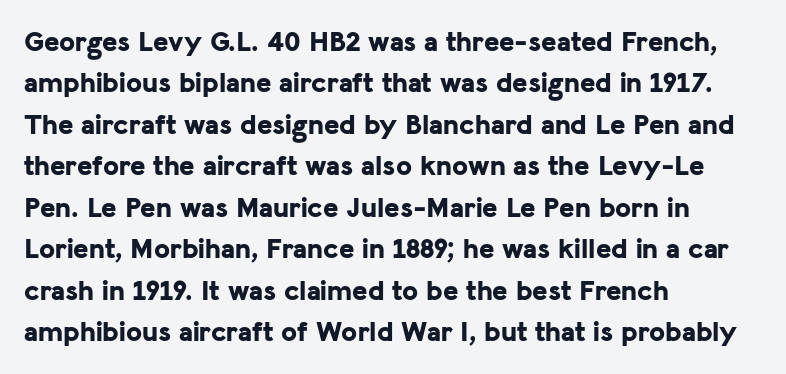
Layout note: lines flush left. Ordinary non-slanted type is in use. Look at the bottom of the vertical strokes: they stop flat, with no serifs. The letters sit at their default tracking, neither squeezed nor spread. Quick note: underline off.
